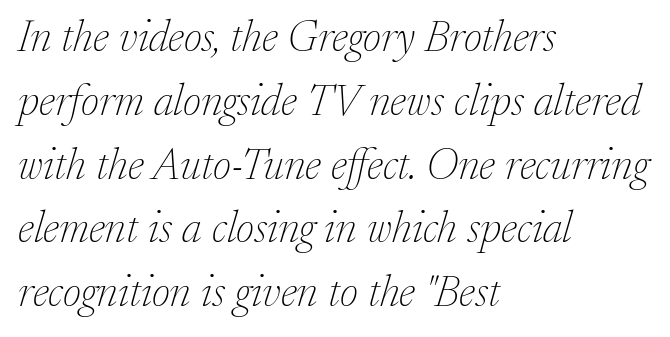
Slant detected: the letters are inclined. Examine the stroke ends and you'll spot serifs. Vertical spacing — default. Glyph-to-glyph distance matches everyday printed text.
